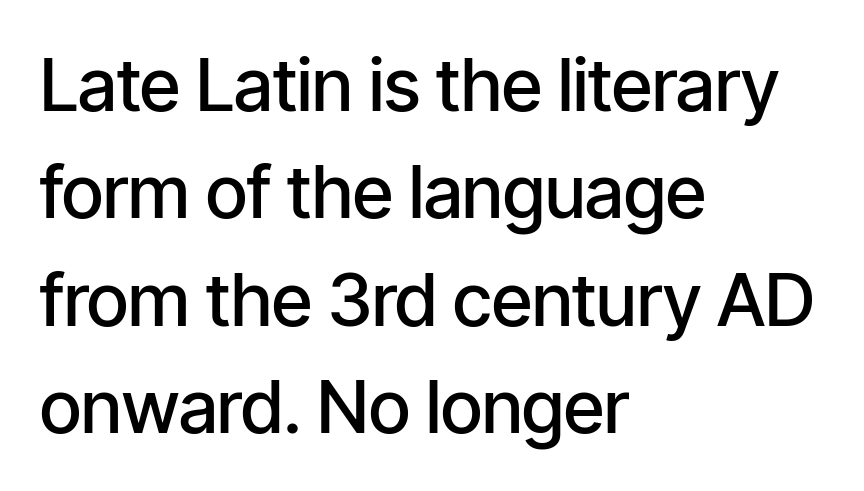
Q: Is the text bold? A: Semi-bold.
Q: Is the text italic (slanted)? A: No, it is upright.
Q: Is the typeface a serif or a sans-serif typeface? A: Sans-serif.
Q: Is the text underlined? A: No.
Q: How is the paragraph aligned? A: Left-aligned.
Q: Is the spacing between letters normal or unusually wide? A: Normal.
Q: Is the spacing between lines tight, normal or loose? A: Normal.
Q: Width (condensed, normal, or wide)? A: Condensed.
Q: Stroke contrast? A: Low.
Q: x-height? A: Medium.
Q: Monospaced? A: No.
